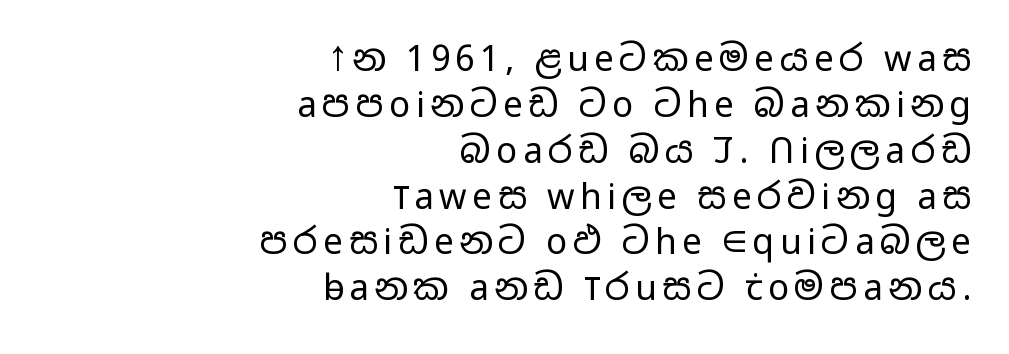
Q: Is the text bold? A: No.
Q: Is the text italic (slanted)? A: No, it is upright.
Q: Is the typeface a serif or a sans-serif typeface? A: Sans-serif.
Q: Is the text underlined? A: No.
Q: How is the paragraph aligned? A: Right-aligned.
Q: Is the spacing between lines tight, normal or loose? A: Normal.
Q: Width (condensed, normal, or wide)? A: Wide.
Q: Stroke contrast? A: Low.
Q: x-height? A: Medium.
Q: Monospaced? A: No.
